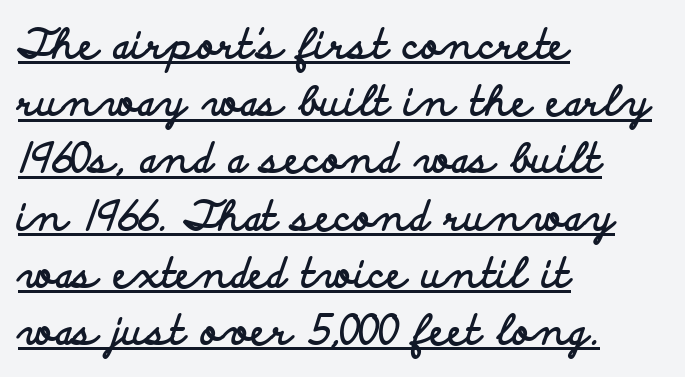
{"serif": "no", "bold": "yes", "weight": "bold", "width": "wide", "stroke_contrast": "low", "x_height": "small", "monospaced": "no", "underline": "yes", "align": "left", "line_spacing": "normal", "line_spacing_ratio": 1.43, "letter_spacing": "normal", "letter_spacing_em": 0.0, "glyph_px": 40}
